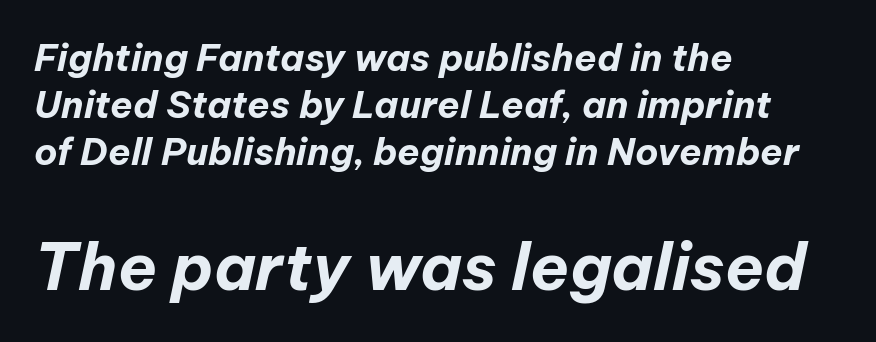
Q: Is the text bold? A: Yes.
Q: Is the text italic (slanted)? A: Yes, it leans right by about 12 degrees.
Q: Is the text underlined? A: No.
Q: How is the paragraph aligned? A: Left-aligned.
Q: Is the spacing between letters normal or unusually wide? A: Normal.
Q: Is the spacing between lines tight, normal or loose? A: Normal.
Q: Which block of text is set in a larger size, the first (top) or the second (bottom)? A: The second (bottom) one.
Q: Width (condensed, normal, or wide)? A: Normal.
Q: Stroke contrast? A: Low.
Q: x-height? A: Medium.
Q: Monospaced? A: No.
